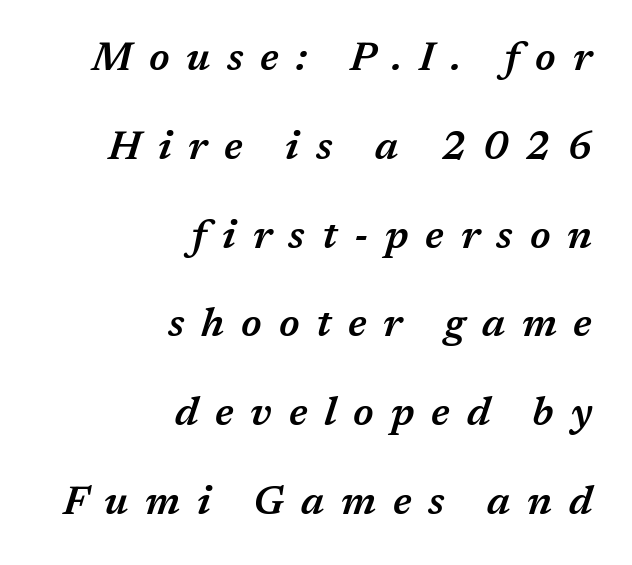
Q: Is the text bold? A: Semi-bold.
Q: Is the text italic (slanted)? A: Yes, it leans right by about 17 degrees.
Q: Is the text underlined? A: No.
Q: How is the paragraph aligned? A: Right-aligned.
Q: Is the spacing between letters normal or unusually wide? A: Unusually wide.
Q: Is the spacing between lines tight, normal or loose? A: Loose.
Q: Width (condensed, normal, or wide)? A: Normal.
Q: Stroke contrast? A: Medium.
Q: x-height? A: Medium.
Q: Monospaced? A: No.
